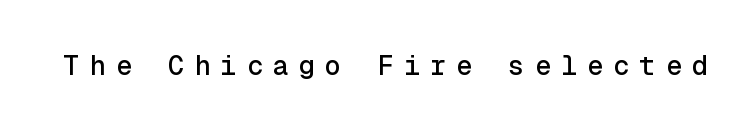
Q: Is the text italic (slanted)? A: No, it is upright.
Q: Is the text underlined? A: No.
Q: Is the spacing between letters normal or unusually wide? A: Unusually wide.
